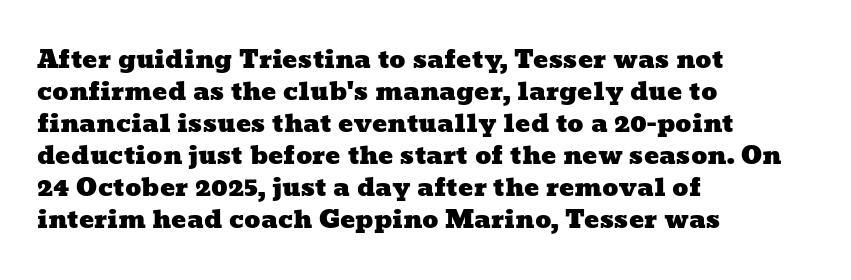
The image shows 25 px text type; set left-aligned, normal line spacing (1.28x), normal letter spacing, not underlined.
